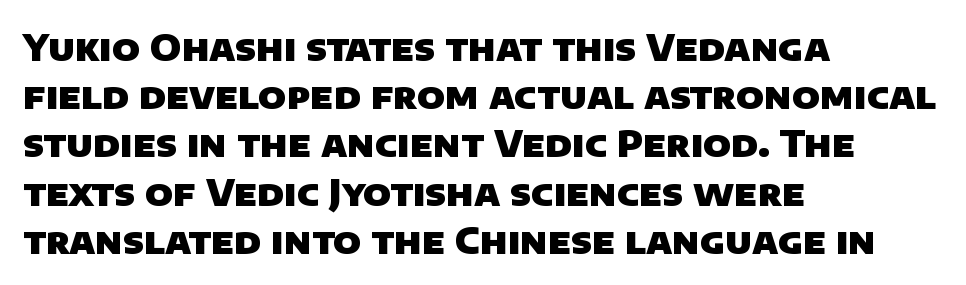
Q: Is the text bold? A: Yes.
Q: Is the typeface a serif or a sans-serif typeface? A: Sans-serif.
Q: Is the text underlined? A: No.
Q: How is the paragraph aligned? A: Left-aligned.
Q: Is the spacing between letters normal or unusually wide? A: Normal.
Q: Is the spacing between lines tight, normal or loose? A: Normal.
Q: Width (condensed, normal, or wide)? A: Normal.
Q: Stroke contrast? A: Low.
Q: x-height? A: Large.
Q: Monospaced? A: No.
